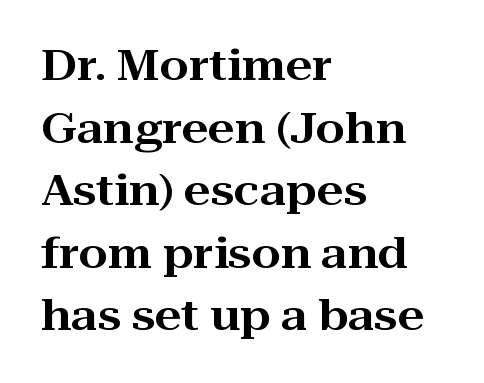
Q: Is the text italic (slanted)? A: No, it is upright.
Q: Is the typeface a serif or a sans-serif typeface? A: Serif.
Q: Is the text underlined? A: No.
Q: How is the paragraph aligned? A: Left-aligned.
Q: Is the spacing between letters normal or unusually wide? A: Normal.
Q: Is the spacing between lines tight, normal or loose? A: Normal.
Q: Width (condensed, normal, or wide)? A: Wide.
Q: Stroke contrast? A: High.
Q: x-height? A: Medium.
Q: Monospaced? A: No.
